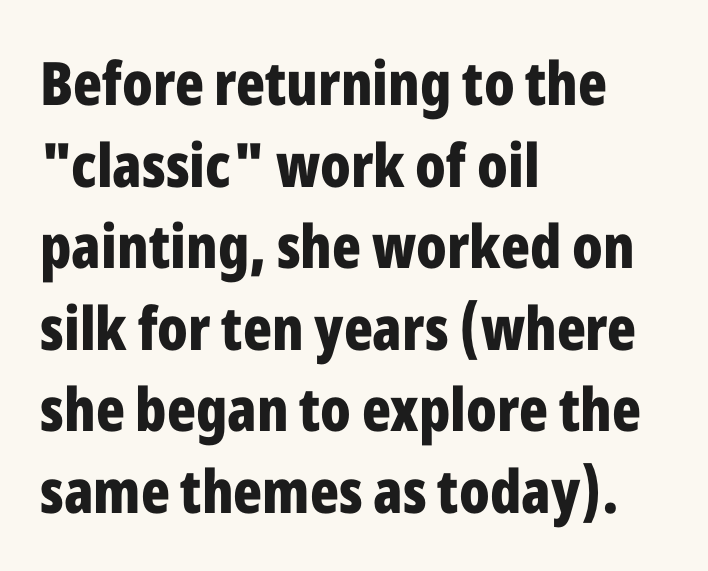
A full-strength bold gives these letters their thick strokes. The string is rendered with underlining switched off. The typeface chosen for these lines omits serifs. Normally led — the rows are evenly, conventionally spaced. Tall strokes in this sample are plumb rather than angled.
